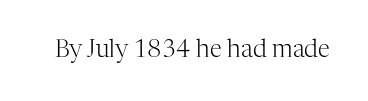
Q: Is the text bold? A: No.
Q: Is the text italic (slanted)? A: No, it is upright.
Q: Is the text underlined? A: No.
Q: Is the spacing between letters normal or unusually wide? A: Normal.
